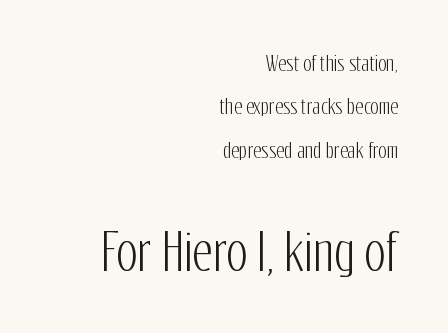
The image shows 50 px condensed sans-serif type, upright; set right-aligned, loose line spacing (2.17x), normal letter spacing, not underlined; the second (bottom) block is 2.5x larger; low stroke contrast and a medium x-height.
